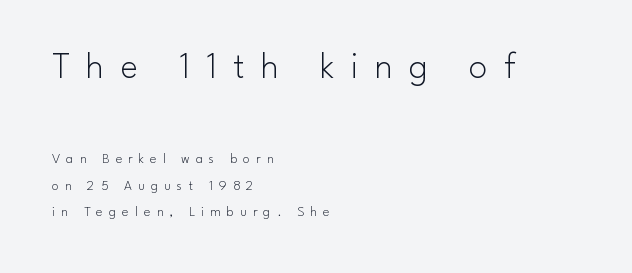
The image shows 37 px light sans-serif type, upright; set left-aligned, loose line spacing (1.92x), unusually wide letter spacing (+0.44 em), not underlined; the first (top) block is 2.64x larger; low stroke contrast and a small x-height.
